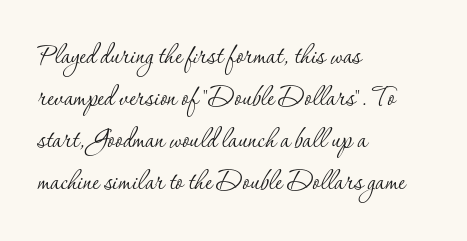
Q: Is the text bold? A: No.
Q: Is the text italic (slanted)? A: Yes.
Q: Is the typeface a serif or a sans-serif typeface? A: Serif.
Q: Is the text underlined? A: No.
Q: How is the paragraph aligned? A: Left-aligned.
Q: Is the spacing between letters normal or unusually wide? A: Normal.
Q: Is the spacing between lines tight, normal or loose? A: Normal.
Q: Width (condensed, normal, or wide)? A: Normal.
Q: Stroke contrast? A: Low.
Q: x-height? A: Small.
Q: Monospaced? A: No.
